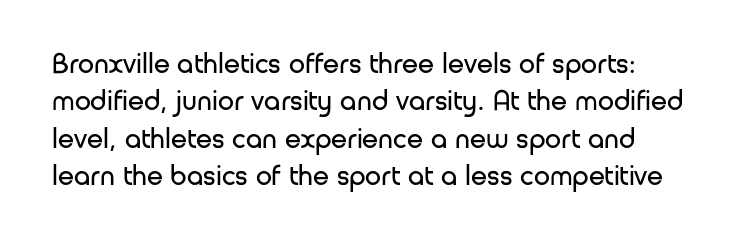
{"serif": "no", "italic": "no", "bold": "no", "weight": "regular", "width": "normal", "stroke_contrast": "low", "x_height": "medium", "monospaced": "no", "underline": "no", "line_spacing": "normal", "line_spacing_ratio": 1.29, "letter_spacing": "normal", "letter_spacing_em": 0.0, "glyph_px": 29}
